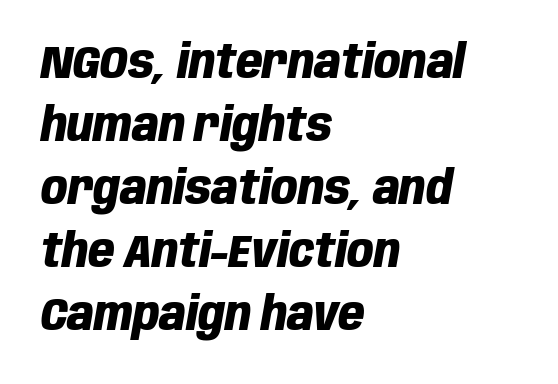
{"italic": "yes", "lean": "right", "slant_degrees": 10, "bold": "yes", "weight": "heavy", "width": "condensed", "stroke_contrast": "low", "x_height": "large", "monospaced": "no", "underline": "no", "align": "left", "line_spacing": "normal", "line_spacing_ratio": 1.37, "letter_spacing": "normal", "letter_spacing_em": 0.0, "glyph_px": 46}
